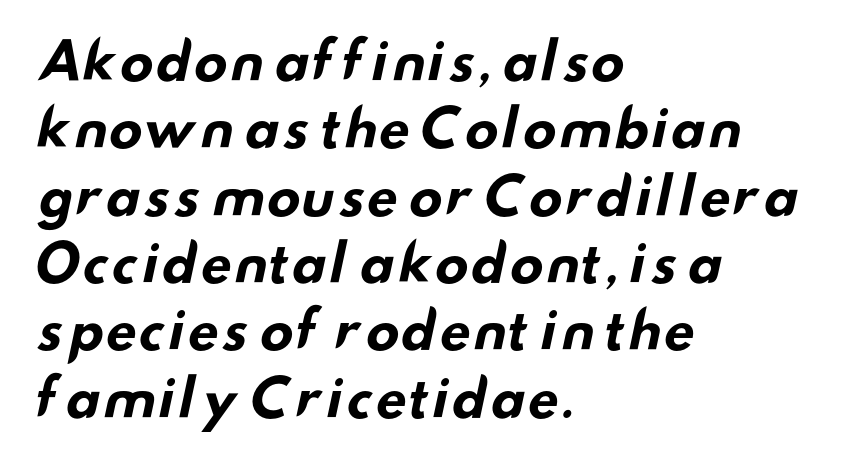
{"serif": "no", "bold": "yes", "weight": "bold", "width": "wide", "stroke_contrast": "low", "x_height": "small", "monospaced": "no", "underline": "no", "align": "left", "line_spacing": "normal", "line_spacing_ratio": 1.32, "letter_spacing": "normal", "letter_spacing_em": 0.0, "glyph_px": 51}
